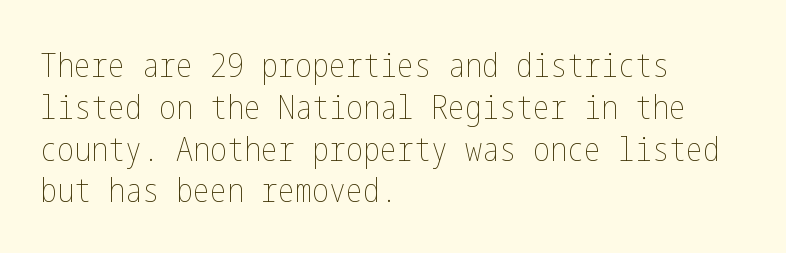
Q: Is the text bold? A: No.
Q: Is the text italic (slanted)? A: No, it is upright.
Q: Is the text underlined? A: No.
Q: How is the paragraph aligned? A: Left-aligned.
Q: Is the spacing between letters normal or unusually wide? A: Normal.
Q: Width (condensed, normal, or wide)? A: Condensed.
Q: Stroke contrast? A: Low.
Q: x-height? A: Medium.
